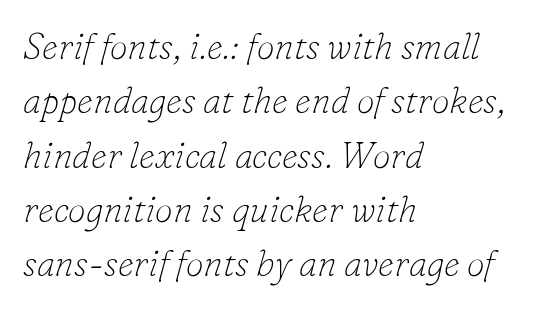
Note the varied advance widths — an 'i' is clearly narrower than an 'm'. Regular leading. Posture: slanted. Stems and bowls with no extra thickness — not bold.
